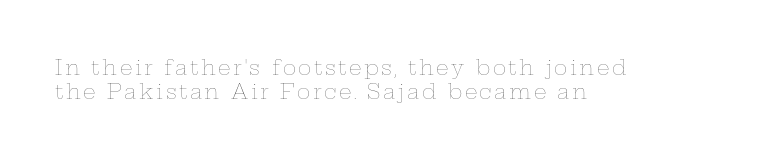
The image shows 20 px text type, upright; set left-aligned, line spacing 1.19x, not underlined.
